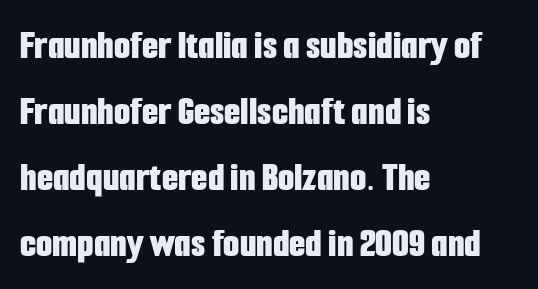
Q: Is the text bold? A: Yes.
Q: Is the text italic (slanted)? A: No, it is upright.
Q: Is the typeface a serif or a sans-serif typeface? A: Sans-serif.
Q: Is the text underlined? A: No.
Q: How is the paragraph aligned? A: Left-aligned.
Q: Is the spacing between letters normal or unusually wide? A: Normal.
Q: Is the spacing between lines tight, normal or loose? A: Normal.
Q: Width (condensed, normal, or wide)? A: Condensed.
Q: Stroke contrast? A: Low.
Q: x-height? A: Medium.
Q: Monospaced? A: No.
